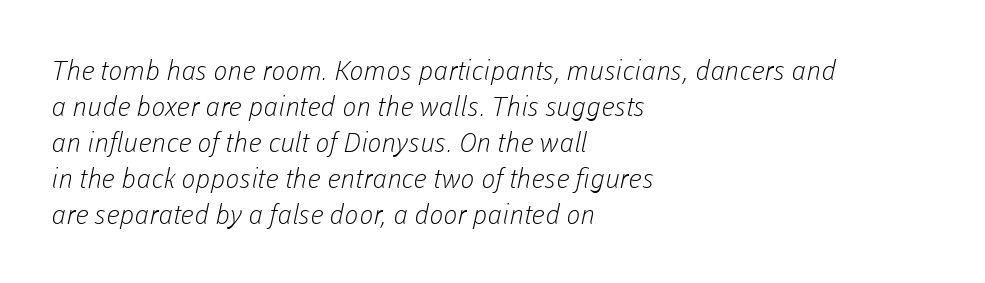
The image shows 27 px text type; set left-aligned, normal line spacing (1.33x), normal letter spacing, not underlined.
